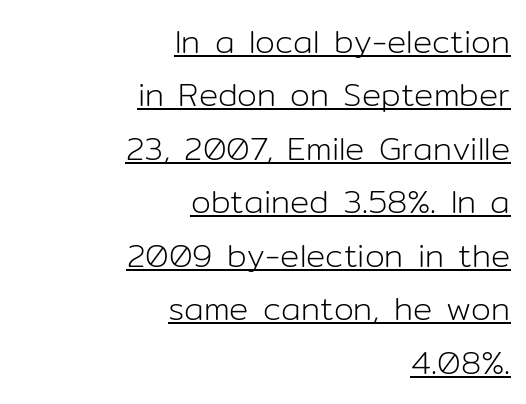
{"serif": "no", "italic": "no", "bold": "no", "weight": "light", "width": "normal", "stroke_contrast": "low", "x_height": "medium", "monospaced": "no", "underline": "yes", "align": "right", "line_spacing": "normal", "line_spacing_ratio": 1.67, "letter_spacing": "normal", "letter_spacing_em": 0.0, "glyph_px": 32}
